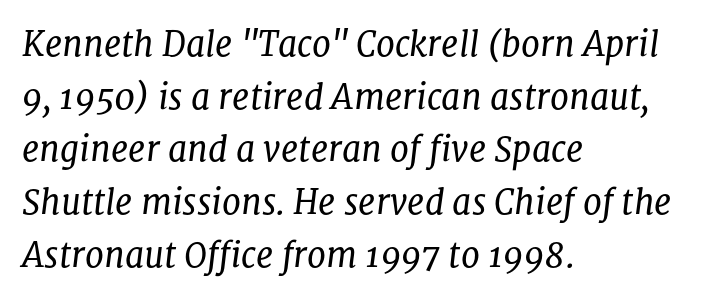
{"serif": "yes", "italic": "yes", "lean": "right", "slant_degrees": 8, "bold": "no", "weight": "regular", "width": "normal", "stroke_contrast": "low", "x_height": "medium", "monospaced": "no", "underline": "no", "align": "left", "line_spacing": "normal", "line_spacing_ratio": 1.55, "letter_spacing": "normal", "letter_spacing_em": 0.0, "glyph_px": 34}
